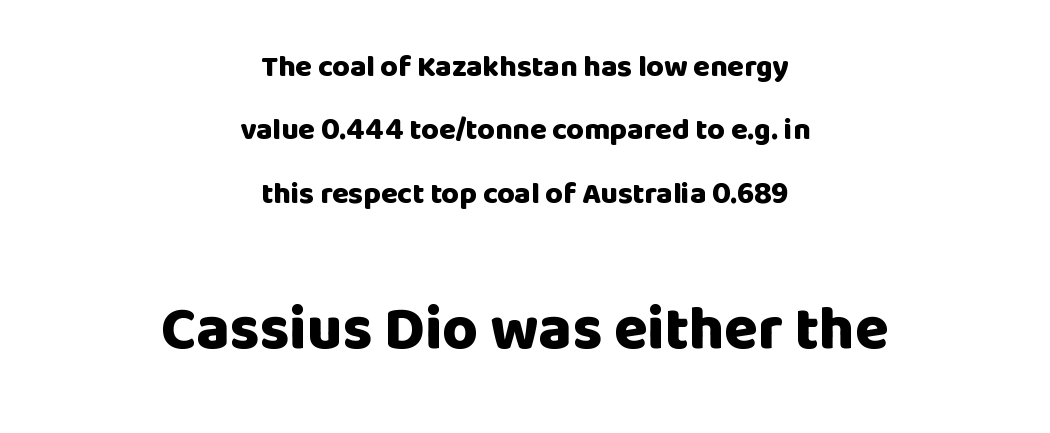
Q: Is the text bold? A: Yes.
Q: Is the text italic (slanted)? A: No, it is upright.
Q: Is the typeface a serif or a sans-serif typeface? A: Sans-serif.
Q: Is the text underlined? A: No.
Q: How is the paragraph aligned? A: Centered.
Q: Is the spacing between letters normal or unusually wide? A: Normal.
Q: Is the spacing between lines tight, normal or loose? A: Loose.
Q: Which block of text is set in a larger size, the first (top) or the second (bottom)? A: The second (bottom) one.
Q: Width (condensed, normal, or wide)? A: Normal.
Q: Stroke contrast? A: Low.
Q: x-height? A: Large.
Q: Monospaced? A: No.
